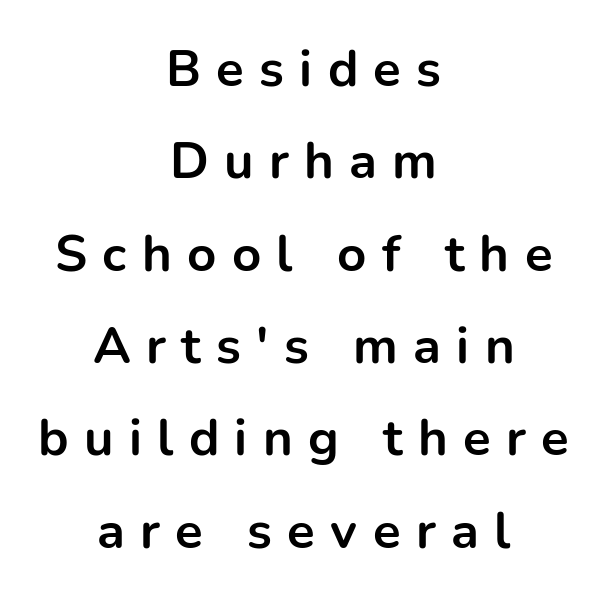
The image shows 51 px bold sans-serif type, upright; set centered, line spacing 1.81x, unusually wide letter spacing (+0.3 em), not underlined; low stroke contrast and a medium x-height.
